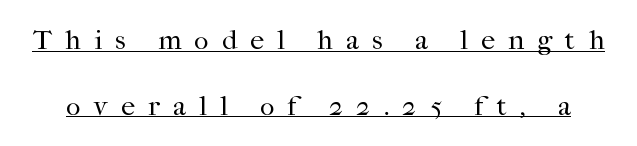
This sample carries an underscore along the baseline area. Upright lettering throughout. Letterform terminals end in serifs throughout the passage. Summary of vertical rhythm: relaxed, with wide interline spacing. The passage shown is typed in a proportional face where columns would drift. Is the type heavy? It reads as light-to-regular instead.
